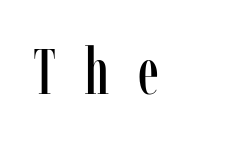
Q: Is the text italic (slanted)? A: No, it is upright.
Q: Is the typeface a serif or a sans-serif typeface? A: Serif.
Q: Is the text underlined? A: No.
Q: Is the spacing between letters normal or unusually wide? A: Unusually wide.
Q: Width (condensed, normal, or wide)? A: Condensed.
Q: Stroke contrast? A: Low.
Q: x-height? A: Medium.
Q: Monospaced? A: No.
